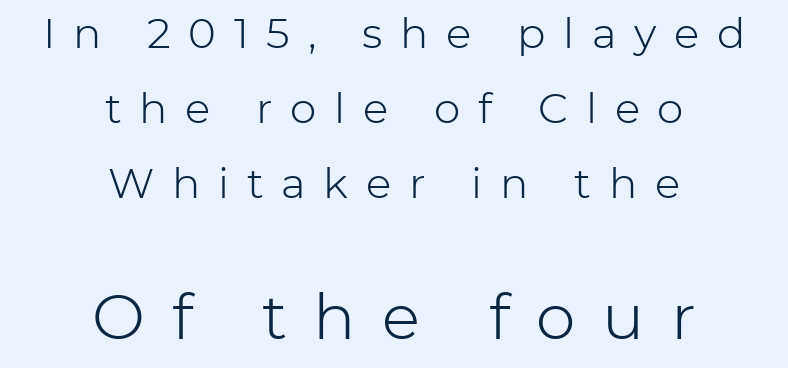
{"serif": "no", "italic": "no", "bold": "no", "weight": "light", "width": "normal", "stroke_contrast": "low", "x_height": "medium", "monospaced": "no", "underline": "no", "align": "center", "line_spacing_ratio": 1.79, "letter_spacing": "wide", "letter_spacing_em": 0.42, "larger_block": "second", "size_ratio": 1.5, "glyph_px": 63}
